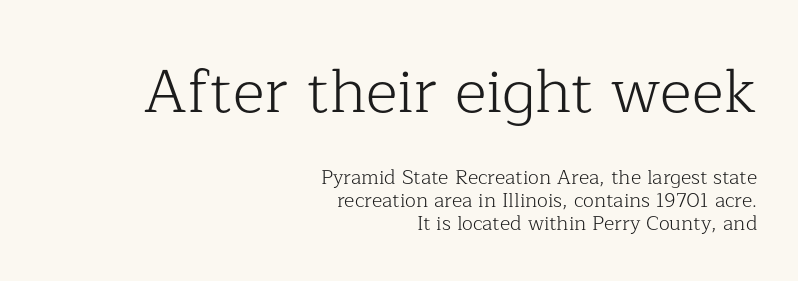
Q: Is the text bold? A: No.
Q: Is the text italic (slanted)? A: No, it is upright.
Q: Is the typeface a serif or a sans-serif typeface? A: Serif.
Q: Is the text underlined? A: No.
Q: How is the paragraph aligned? A: Right-aligned.
Q: Is the spacing between letters normal or unusually wide? A: Normal.
Q: Which block of text is set in a larger size, the first (top) or the second (bottom)? A: The first (top) one.
Q: Width (condensed, normal, or wide)? A: Normal.
Q: Stroke contrast? A: Low.
Q: x-height? A: Medium.
Q: Monospaced? A: No.
